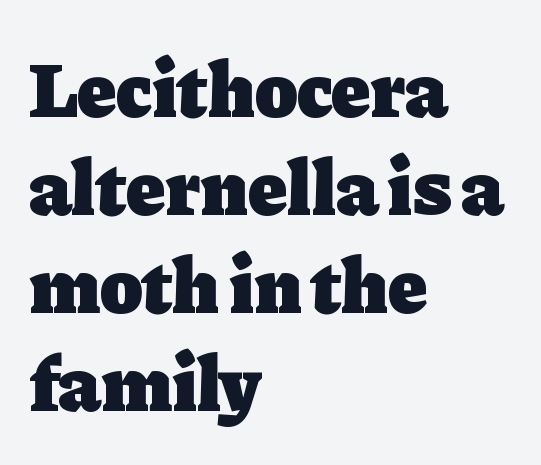
A typesetter would call this proportional, since set widths differ per character. A full-strength bold gives these letters their thick strokes. Notice how the passage keeps a crisp vertical edge on the left only. The font's upright variant was chosen for this text.
